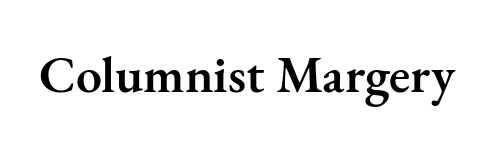
Q: Is the text bold? A: Semi-bold.
Q: Is the text italic (slanted)? A: No, it is upright.
Q: Is the typeface a serif or a sans-serif typeface? A: Serif.
Q: Is the text underlined? A: No.
Q: Is the spacing between letters normal or unusually wide? A: Normal.
Q: Width (condensed, normal, or wide)? A: Normal.
Q: Stroke contrast? A: Medium.
Q: x-height? A: Small.
Q: Monospaced? A: No.
